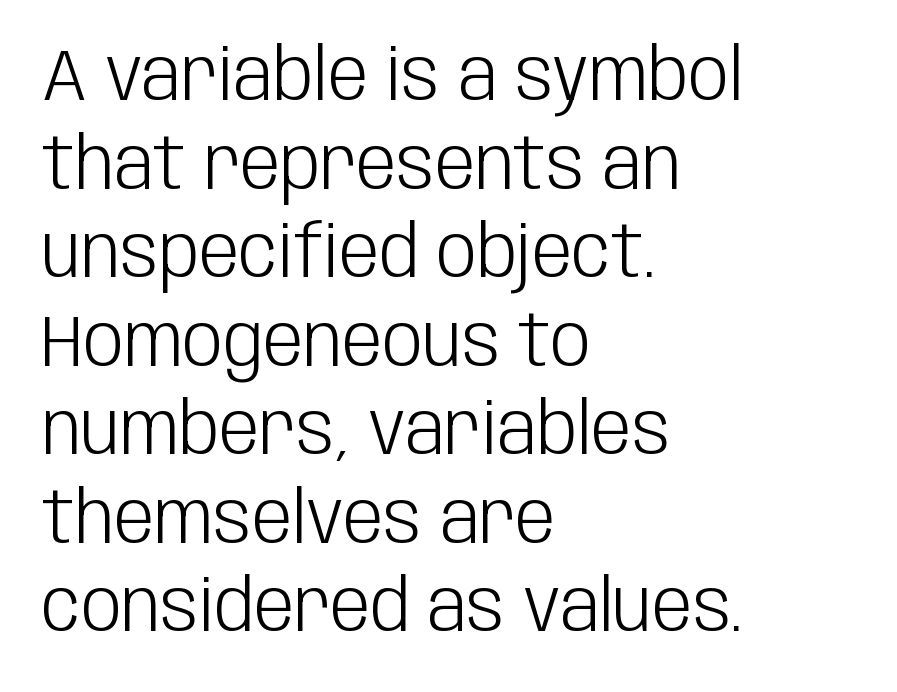
Q: Is the text bold? A: No.
Q: Is the text italic (slanted)? A: No, it is upright.
Q: Is the typeface a serif or a sans-serif typeface? A: Sans-serif.
Q: Is the text underlined? A: No.
Q: How is the paragraph aligned? A: Left-aligned.
Q: Is the spacing between letters normal or unusually wide? A: Normal.
Q: Width (condensed, normal, or wide)? A: Condensed.
Q: Stroke contrast? A: Low.
Q: x-height? A: Large.
Q: Monospaced? A: No.
